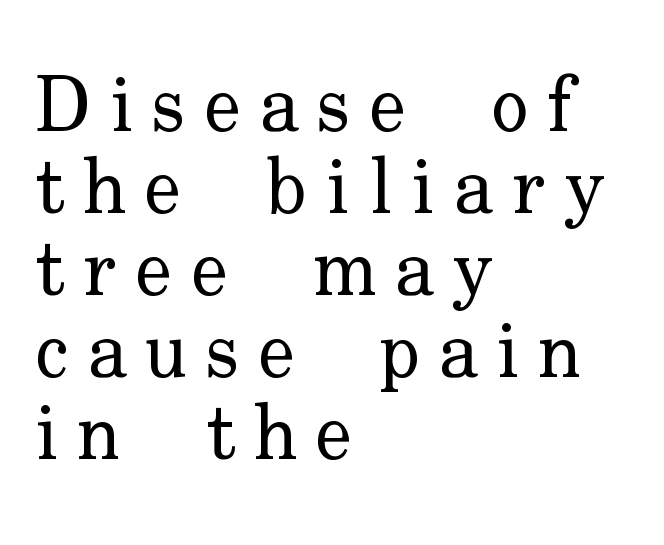
{"serif": "yes", "italic": "no", "bold": "no", "weight": "regular", "width": "normal", "stroke_contrast": "low", "x_height": "small", "monospaced": "no", "underline": "no", "align": "left", "line_spacing": "tight", "line_spacing_ratio": 1.05, "letter_spacing": "wide", "letter_spacing_em": 0.24, "glyph_px": 78}
